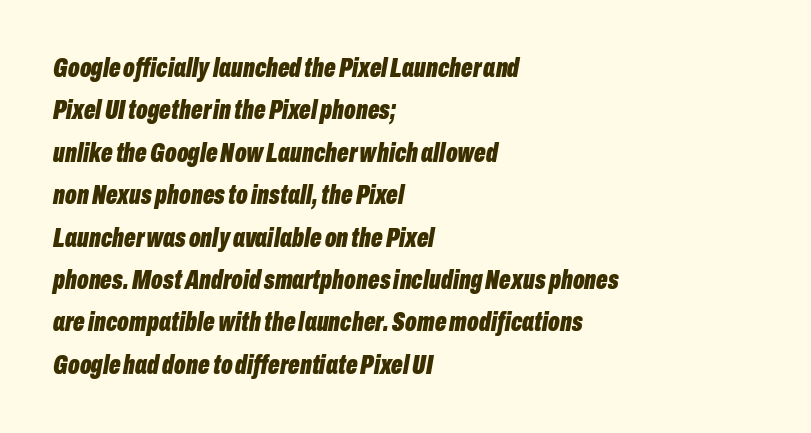
Q: Is the text bold? A: Yes.
Q: Is the text italic (slanted)? A: Yes, it leans right by about 10 degrees.
Q: Is the text underlined? A: No.
Q: How is the paragraph aligned? A: Left-aligned.
Q: Is the spacing between letters normal or unusually wide? A: Normal.
Q: Is the spacing between lines tight, normal or loose? A: Normal.
